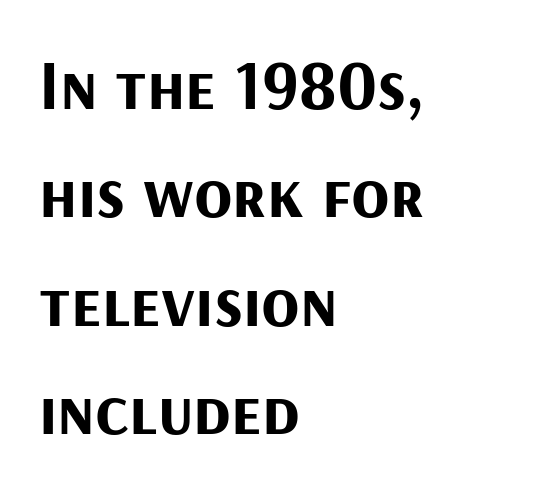
The image shows 70 px bold sans-serif type, upright; set left-aligned, normal line spacing (1.55x), normal letter spacing, not underlined; medium stroke contrast and a medium x-height.
